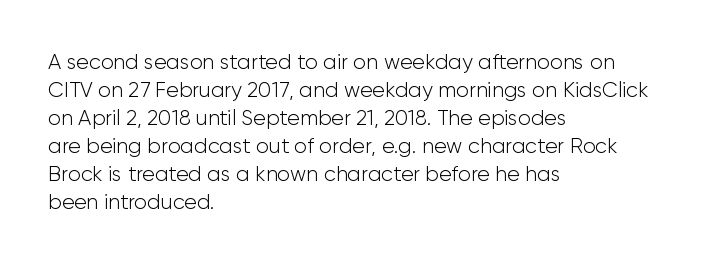
The paragraph has a hard left edge and a soft right edge. Rows of type keep a routine distance in the vertical direction. The letters sit at their default tracking, neither squeezed nor spread. Posture: vertical.
